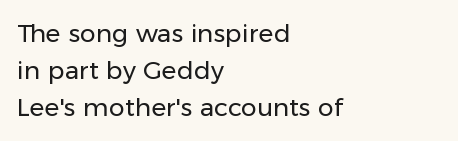
Each new line begins a customary step beneath the previous one. In CSS terms this would be text-align: left. Every character sits straight up, as roman type does. Inter-character spacing is left at the font's built-in metrics.
